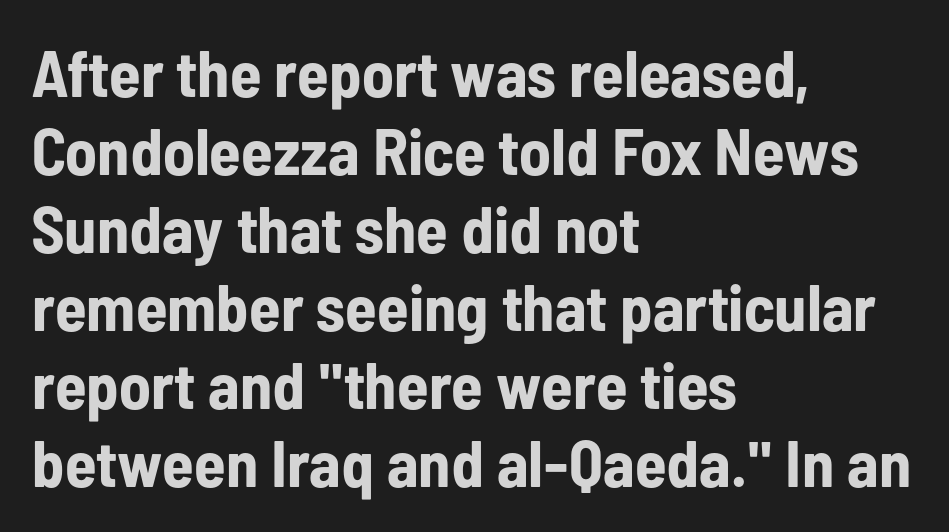
{"serif": "no", "italic": "no", "bold": "yes", "weight": "bold", "width": "condensed", "stroke_contrast": "low", "x_height": "medium", "monospaced": "no", "underline": "no", "align": "left", "line_spacing_ratio": 1.2, "letter_spacing": "normal", "letter_spacing_em": 0.0, "glyph_px": 65}
